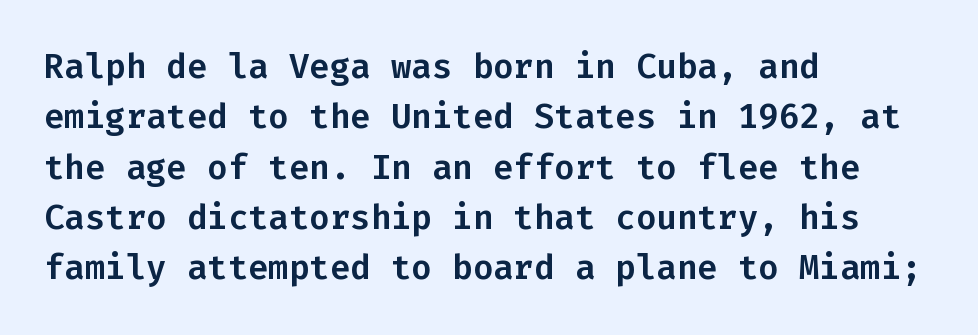
It's the straight-up-and-down kind of type. The tracking reads as untouched default to a designer's eye. This sample is left-justified, so line endings fall wherever the words run out. The typeface chosen for these lines omits serifs.
